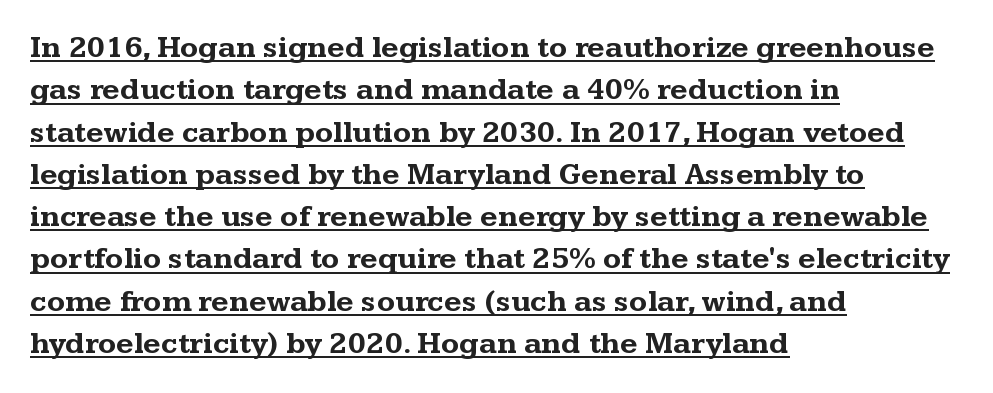
{"serif": "yes", "italic": "no", "bold": "yes", "weight": "bold", "width": "wide", "stroke_contrast": "medium", "x_height": "medium", "monospaced": "no", "underline": "yes", "align": "left", "line_spacing": "normal", "line_spacing_ratio": 1.41, "letter_spacing": "normal", "letter_spacing_em": 0.0, "glyph_px": 30}
